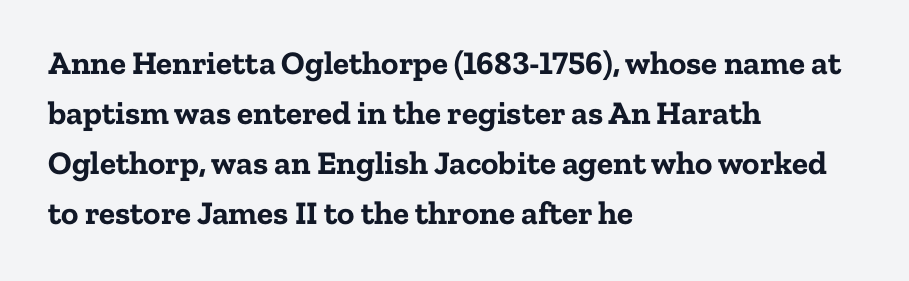
{"serif": "yes", "italic": "no", "bold": "yes", "weight": "bold", "width": "normal", "stroke_contrast": "low", "x_height": "medium", "monospaced": "no", "underline": "no", "align": "left", "line_spacing": "normal", "line_spacing_ratio": 1.52, "letter_spacing": "normal", "letter_spacing_em": 0.0, "glyph_px": 33}
